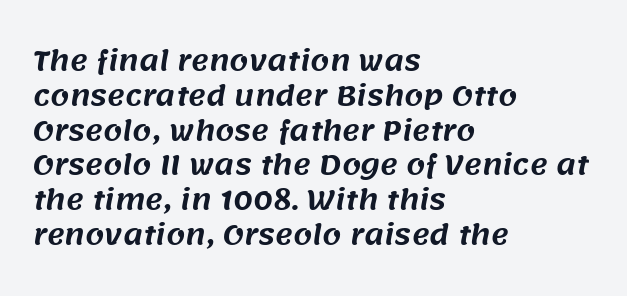
{"underline": "no", "align": "left", "line_spacing": "normal", "line_spacing_ratio": 1.29, "letter_spacing": "normal", "letter_spacing_em": 0.0, "glyph_px": 27}
